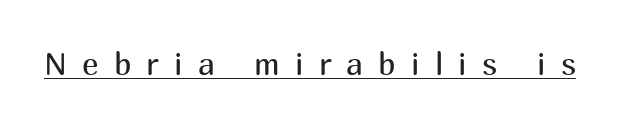
Q: Is the text bold? A: No.
Q: Is the text italic (slanted)? A: No, it is upright.
Q: Is the typeface a serif or a sans-serif typeface? A: Sans-serif.
Q: Is the text underlined? A: Yes.
Q: Is the spacing between letters normal or unusually wide? A: Unusually wide.
Q: Width (condensed, normal, or wide)? A: Normal.
Q: Stroke contrast? A: Medium.
Q: x-height? A: Medium.
Q: Monospaced? A: No.
